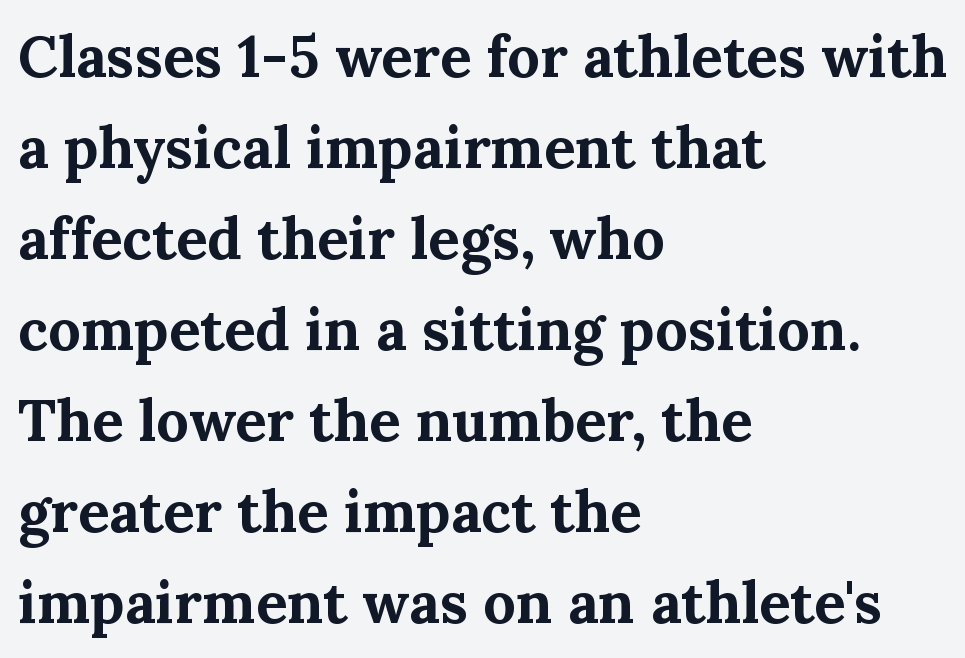
Underlining? Definitely not there. Summary of weight: heavy, a full bold. Teacher's note: observe the even left margin — that is flush-left alignment. Line spacing here is normal.
